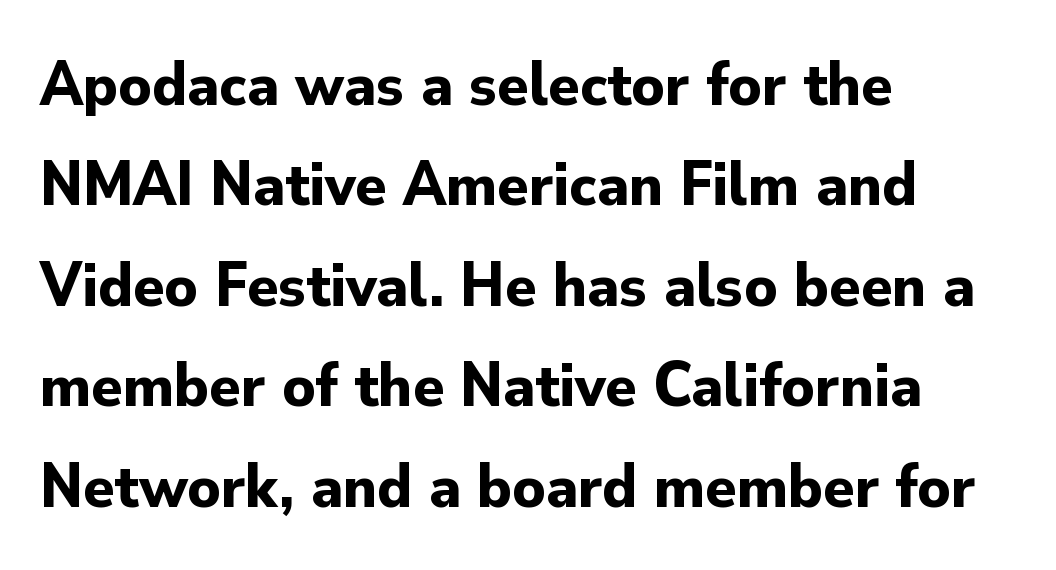
Summary of weight: heavy, a full bold. Students, note that the glyphs here touch the page at normal intervals. The letters advance in unequal steps, a hallmark of proportional type. Characters remain perfectly vertical along every line.
